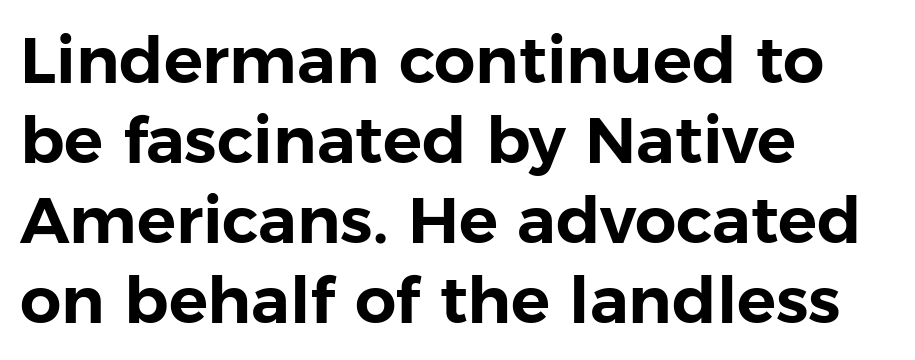
Q: Is the text italic (slanted)? A: No, it is upright.
Q: Is the typeface a serif or a sans-serif typeface? A: Sans-serif.
Q: Is the text underlined? A: No.
Q: How is the paragraph aligned? A: Left-aligned.
Q: Is the spacing between letters normal or unusually wide? A: Normal.
Q: Width (condensed, normal, or wide)? A: Normal.
Q: Stroke contrast? A: Low.
Q: x-height? A: Medium.
Q: Monospaced? A: No.
